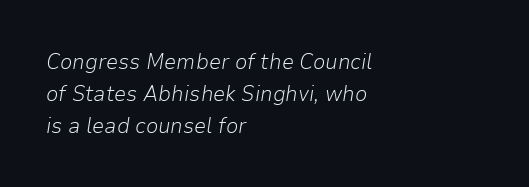
{"italic": "yes", "lean": "right", "slant_degrees": 9, "bold": "no", "underline": "no", "align": "left", "line_spacing": "normal", "line_spacing_ratio": 1.45, "letter_spacing": "normal", "letter_spacing_em": 0.0, "glyph_px": 22}
